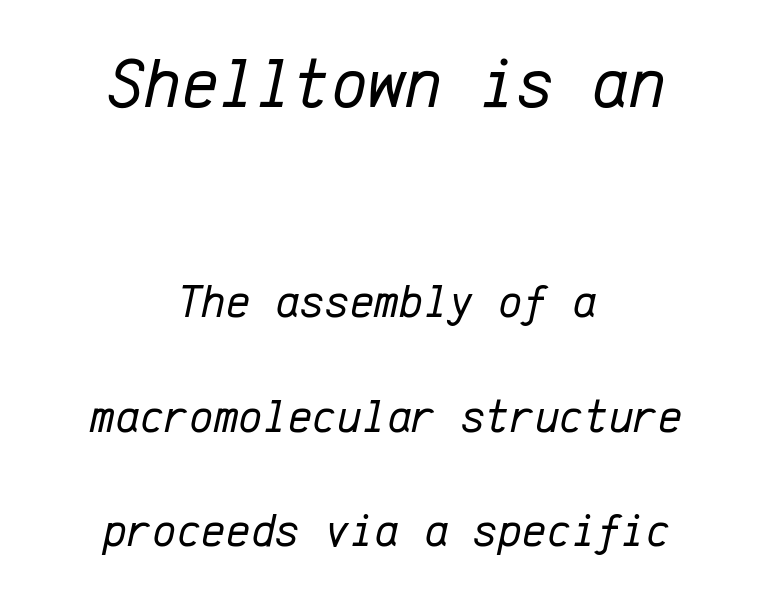
The image shows 71 px regular-weight type, italic (leaning right), monospaced; set centered, loose line spacing (2.43x), normal letter spacing, not underlined; the first (top) block is 1.51x larger; low stroke contrast and a medium x-height.
